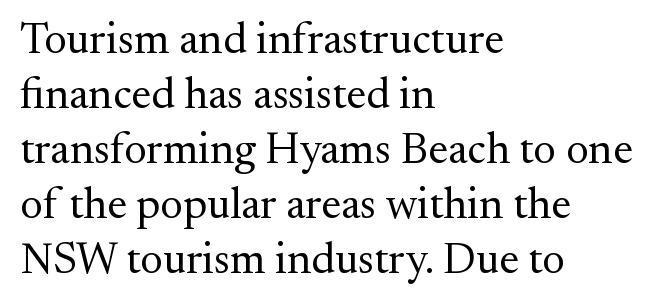
Nobody drew a line under any word here. This rendering employs a face with finishing strokes, i.e., a serif. The gaps between neighbouring characters are ordinary and unremarkable. One-word summary of the alignment: left. Proportional: the letters do not fall into vertical columns.
